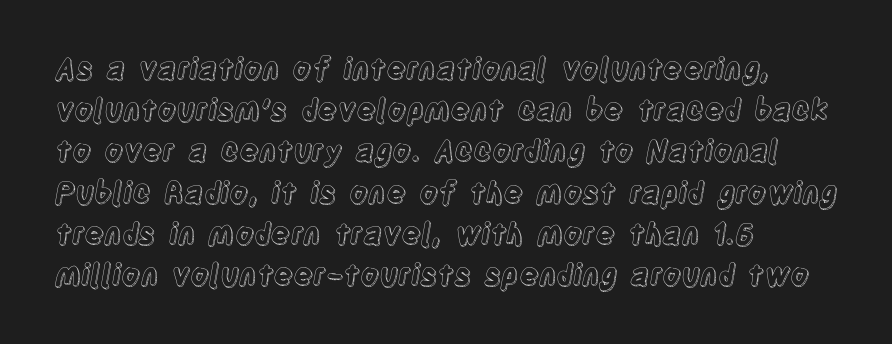
{"width": "condensed", "x_height": "large", "monospaced": "no", "underline": "no", "align": "left", "line_spacing": "normal", "line_spacing_ratio": 1.42, "letter_spacing": "normal", "letter_spacing_em": 0.0, "glyph_px": 29}
